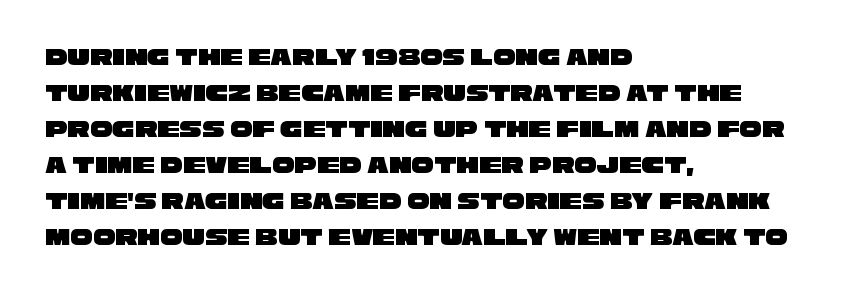
{"underline": "no", "align": "left", "line_spacing": "normal", "line_spacing_ratio": 1.44, "letter_spacing": "normal", "letter_spacing_em": 0.0, "glyph_px": 25}
